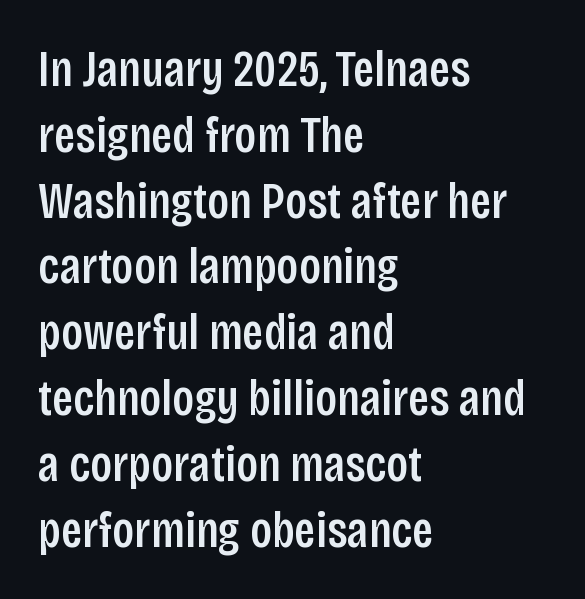
{"serif": "no", "italic": "no", "width": "condensed", "stroke_contrast": "low", "x_height": "large", "monospaced": "no", "underline": "no", "align": "left", "line_spacing": "normal", "line_spacing_ratio": 1.29, "letter_spacing": "normal", "letter_spacing_em": 0.0, "glyph_px": 51}
